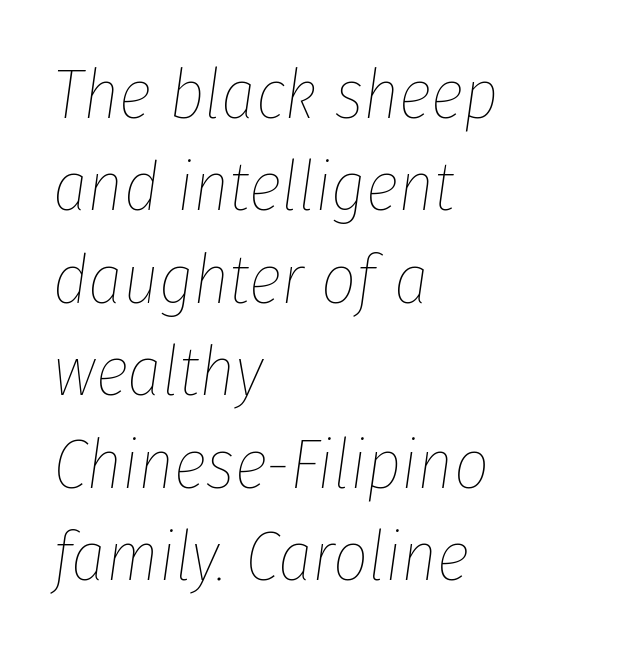
The image shows 69 px thin, condensed type, italic (leaning right); set left-aligned, normal line spacing (1.34x), normal letter spacing, not underlined; low stroke contrast and a medium x-height.
